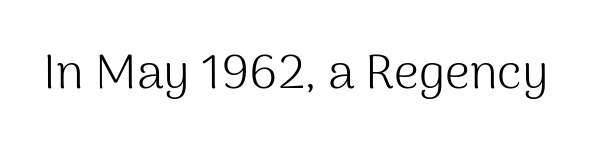
{"serif": "no", "italic": "no", "bold": "no", "weight": "light", "width": "normal", "stroke_contrast": "medium", "x_height": "medium", "monospaced": "no", "underline": "no", "letter_spacing": "normal", "letter_spacing_em": 0.0, "glyph_px": 49}
